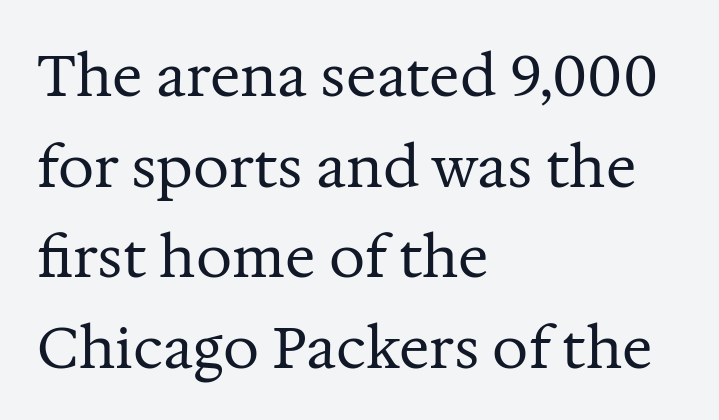
The characters are drawn with everyday or finer stroke widths. Default kerning and tracking; the words read as compact shapes. Compared with typical paragraphs, the rows here are spaced about the same. Letters rest on an invisible, unmarked baseline. This sample uses an upright cut, with every glyph sitting square on the baseline. The rag falls on the right side of this text block.
